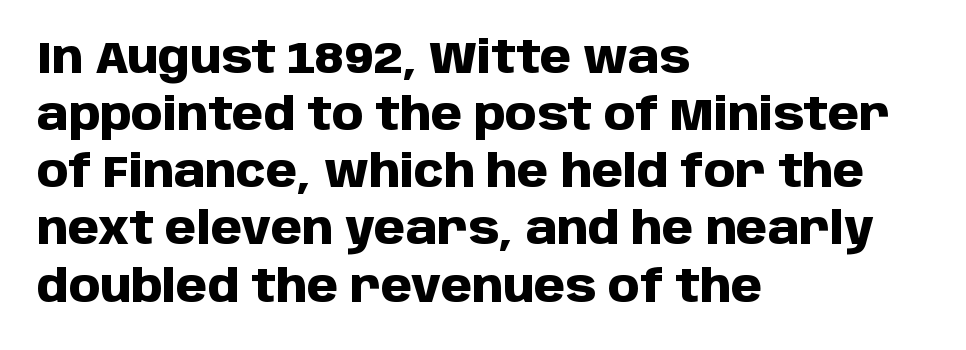
The lines in this sample share a left origin and differ only in where they stop. Beneath every word, the page is bare. Compared with typical paragraphs, the rows here are spaced about the same. Spacing verdict: proportional, widths tailored to each character. Does the lettering tilt? It doesn't — this is upright. This rendering leaves character spacing at its baseline value.
